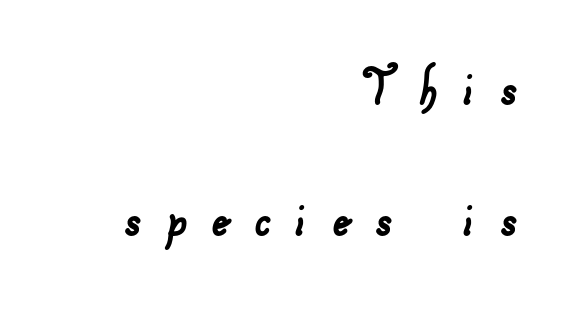
Visually the block forms a straight wall on the right and a jagged coastline on the left. Descender tails drop into unmarked territory. Honestly, the letter spacing is so wide it's the main thing you notice. Leading is clearly above the norm, producing a sparse column. Unlike a traditional serif, this face leaves its strokes unadorned. A typesetter would call this proportional, since set widths differ per character.
